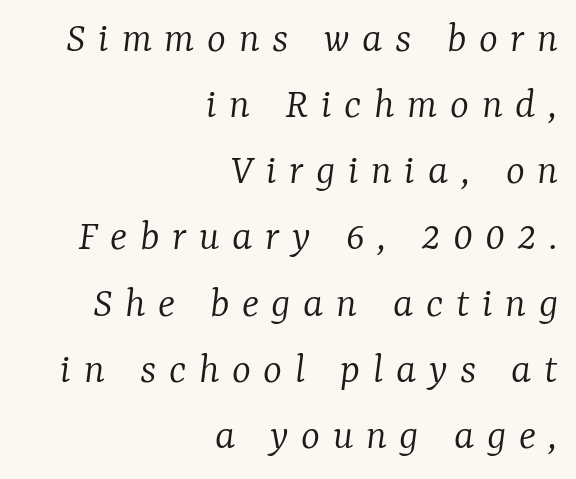
Q: Is the text bold? A: No.
Q: Is the text italic (slanted)? A: Yes, it leans right by about 7 degrees.
Q: Is the typeface a serif or a sans-serif typeface? A: Serif.
Q: Is the text underlined? A: No.
Q: How is the paragraph aligned? A: Right-aligned.
Q: Is the spacing between letters normal or unusually wide? A: Unusually wide.
Q: Is the spacing between lines tight, normal or loose? A: Normal.
Q: Width (condensed, normal, or wide)? A: Normal.
Q: Stroke contrast? A: Low.
Q: x-height? A: Medium.
Q: Monospaced? A: No.
